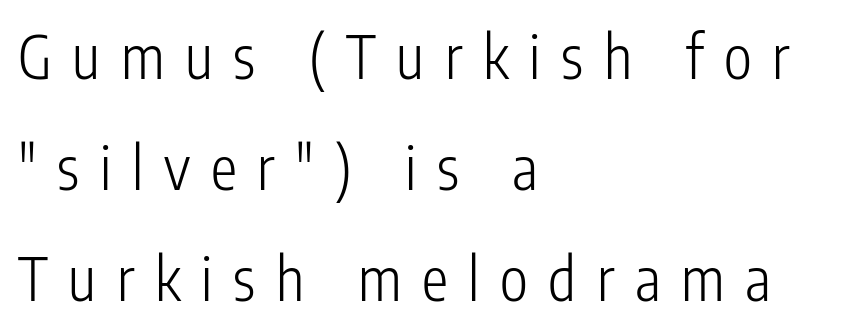
Q: Is the text bold? A: No.
Q: Is the text italic (slanted)? A: No, it is upright.
Q: Is the typeface a serif or a sans-serif typeface? A: Sans-serif.
Q: Is the text underlined? A: No.
Q: How is the paragraph aligned? A: Left-aligned.
Q: Is the spacing between letters normal or unusually wide? A: Unusually wide.
Q: Width (condensed, normal, or wide)? A: Condensed.
Q: Stroke contrast? A: Low.
Q: x-height? A: Medium.
Q: Monospaced? A: No.
